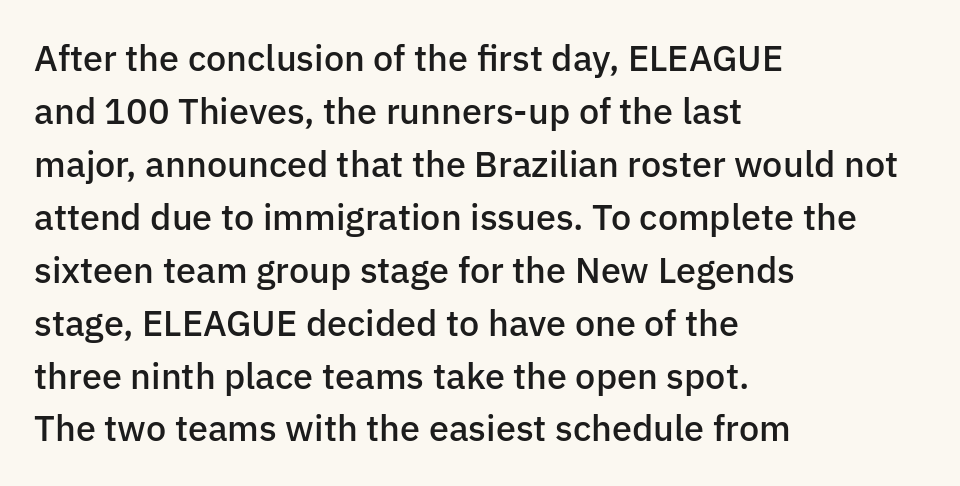
These lines sit exactly where default settings would place them. This is the in-between weight designers call semibold or demi. The strip under each line holds only bare page. Are there feet on the stems? There aren't — it's a sans. This rendering leaves character spacing at its baseline value. The setting favours the left margin, as ordinary paragraphs usually do.
